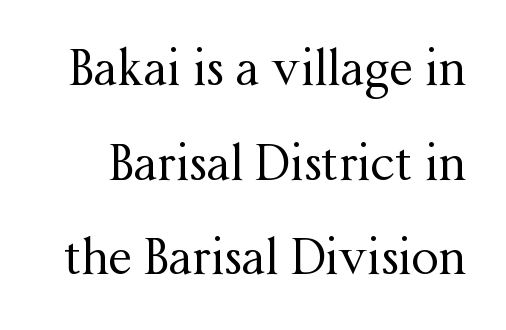
Q: Is the text bold? A: No.
Q: Is the text italic (slanted)? A: No, it is upright.
Q: Is the typeface a serif or a sans-serif typeface? A: Serif.
Q: Is the text underlined? A: No.
Q: Is the spacing between letters normal or unusually wide? A: Normal.
Q: Is the spacing between lines tight, normal or loose? A: Loose.
Q: Width (condensed, normal, or wide)? A: Normal.
Q: Stroke contrast? A: Medium.
Q: x-height? A: Medium.
Q: Monospaced? A: No.
